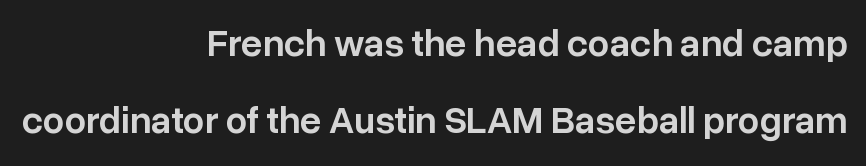
Varying glyph widths throughout — classic text-font behaviour. Visually the block forms a straight wall on the right and a jagged coastline on the left. The horizontal fit of the characters is conventional and even. The space directly below the letters is spotless.
